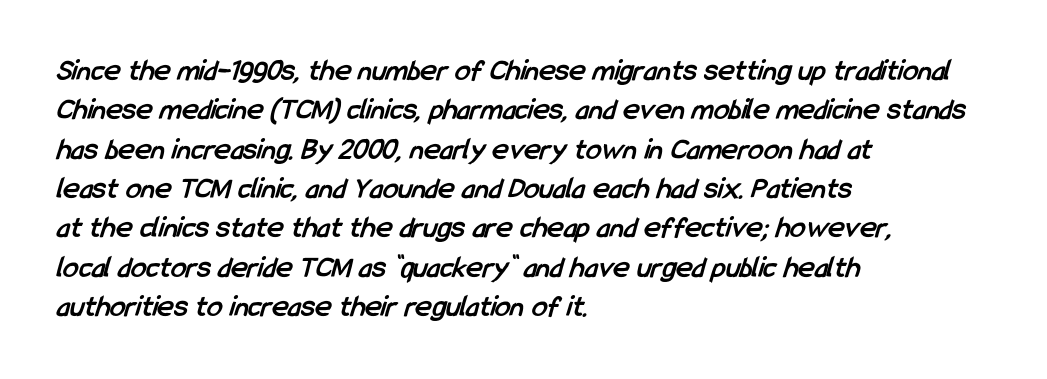
The image shows 31 px semibold, condensed sans-serif type; set left-aligned, normal line spacing (1.27x), normal letter spacing, not underlined; low stroke contrast and a medium x-height.
